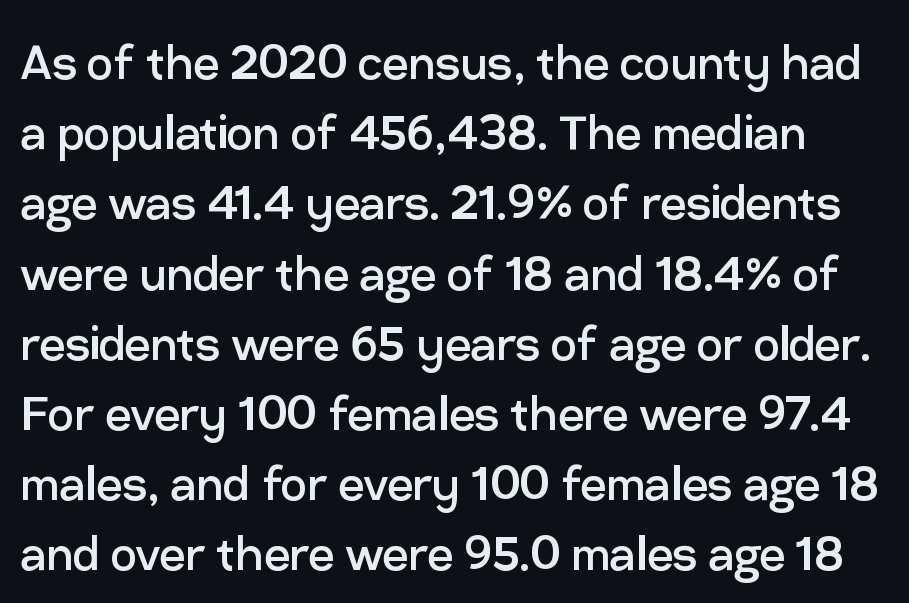
The image shows 58 px regular-weight sans-serif type, upright; set line spacing 1.21x, normal letter spacing, not underlined; low stroke contrast and a medium x-height.
